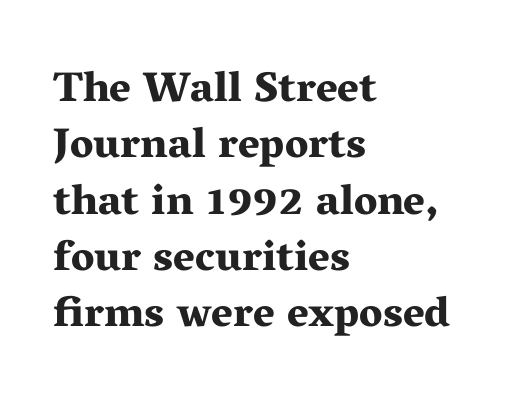
Check the space under the baseline: it is left empty. Leading matches the norm, producing a regular column. In terms of letterform style, serifs are clearly present. Is this a fixed-width face? No — the glyphs have proportional, varying widths. It's the straight-up-and-down kind of type.
